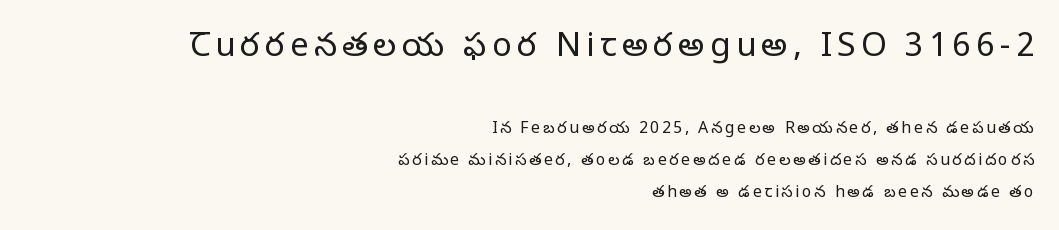
Teacher's note: observe the even right margin — that is flush-right alignment. Think of a printed novel: that variable character pitch is what you see here. Summary of weight: not heavy and not bold. Does the bottom block carry the larger type? No, the top block does. If you drew a line through each stem, it would be perfectly vertical.
